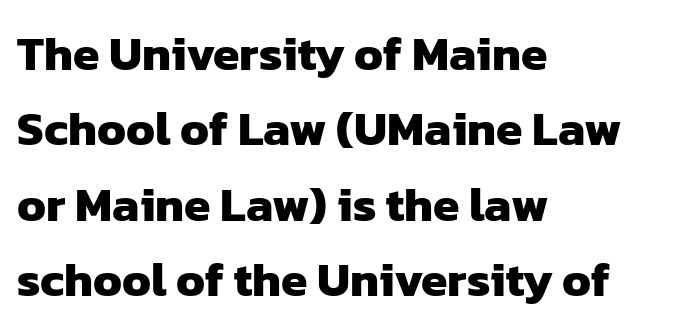
{"serif": "no", "bold": "yes", "weight": "heavy", "width": "normal", "stroke_contrast": "low", "x_height": "medium", "monospaced": "no", "underline": "no", "align": "left", "line_spacing": "normal", "line_spacing_ratio": 1.57, "letter_spacing": "normal", "letter_spacing_em": 0.0, "glyph_px": 48}
